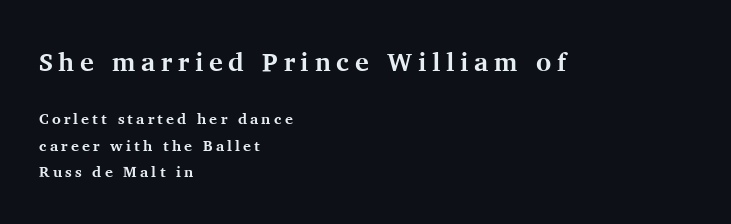
If you drew a line through each stem, it would be perfectly vertical. Block one is the big one; block two sits smaller underneath. Every letter is thick-stroked: bold, no question. The specimen omits any rule beneath the text block's lines. Honestly, the letter spacing is so wide it's the main thing you notice. These lines stack with their left ends in a neat column.
